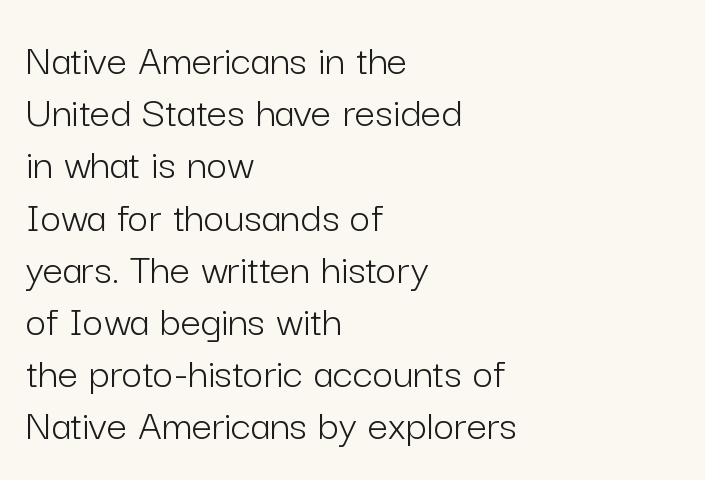
{"serif": "no", "italic": "no", "bold": "no", "weight": "light", "width": "normal", "stroke_contrast": "low", "x_height": "medium", "monospaced": "no", "underline": "no", "align": "left", "line_spacing_ratio": 1.16, "letter_spacing": "normal", "letter_spacing_em": 0.0, "glyph_px": 45}
